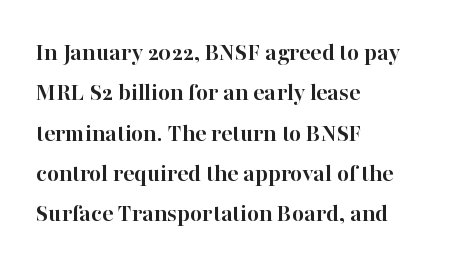
Q: Is the text bold? A: Yes.
Q: Is the text italic (slanted)? A: No, it is upright.
Q: Is the text underlined? A: No.
Q: How is the paragraph aligned? A: Left-aligned.
Q: Is the spacing between letters normal or unusually wide? A: Normal.
Q: Is the spacing between lines tight, normal or loose? A: Normal.
